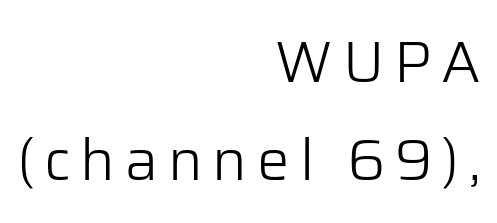
The image shows 58 px light sans-serif type, upright; set right-aligned, normal line spacing (1.69x), not underlined; low stroke contrast and a medium x-height.
